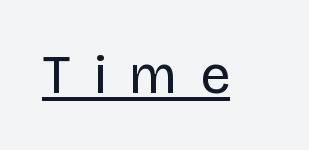
Q: Is the text bold? A: No.
Q: Is the text italic (slanted)? A: No, it is upright.
Q: Is the typeface a serif or a sans-serif typeface? A: Sans-serif.
Q: Is the text underlined? A: Yes.
Q: Is the spacing between letters normal or unusually wide? A: Unusually wide.
Q: Width (condensed, normal, or wide)? A: Normal.
Q: Stroke contrast? A: Low.
Q: x-height? A: Large.
Q: Monospaced? A: No.
